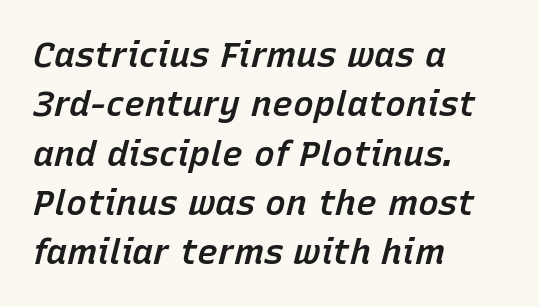
A bare baseline throughout the passage. The letters sit at their default tracking, neither squeezed nor spread. Observe the lean: these are italic letterforms. Moderately thickened strokes mark this as semibold type. Which margin do the lines hug? The left one — the right edge is uneven.
